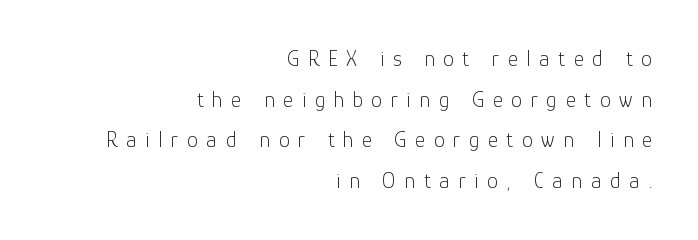
The image shows 22 px text type, upright; set right-aligned, line spacing 1.85x, unusually wide letter spacing (+0.39 em), not underlined.
